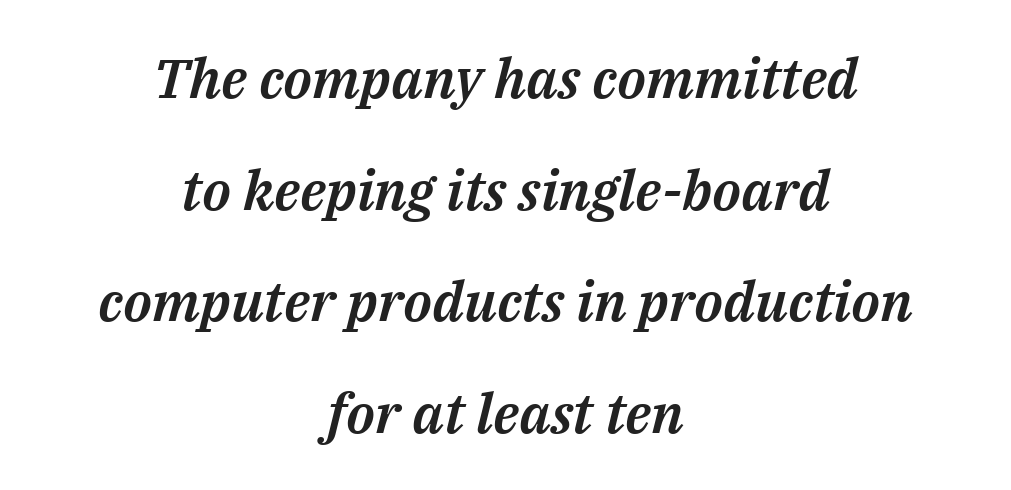
This sample trades compactness for vertical openness between lines. The space beneath each line is pristine and unruled. Nobody touched the tracking dial on this one. These lines are centered, leaving both edges ragged. Each letter keeps its own natural width here, so spacing adapts to shape.
